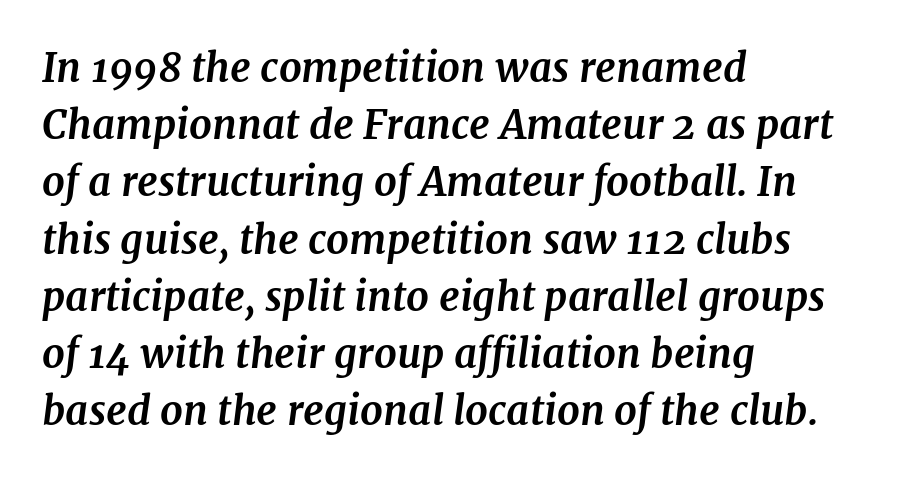
{"serif": "yes", "italic": "yes", "lean": "right", "slant_degrees": 7, "bold": "yes", "weight": "bold", "width": "normal", "stroke_contrast": "medium", "x_height": "medium", "monospaced": "no", "underline": "no", "align": "left", "line_spacing": "normal", "line_spacing_ratio": 1.43, "letter_spacing": "normal", "letter_spacing_em": 0.0, "glyph_px": 40}
